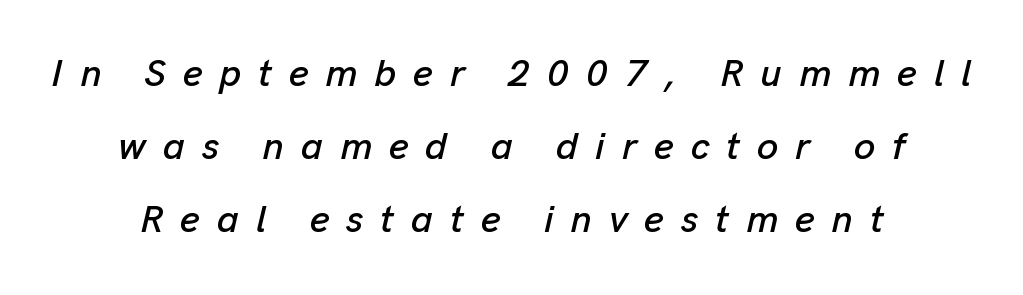
The image shows 38 px text type, italic (leaning right); set centered, loose line spacing (1.92x), unusually wide letter spacing (+0.45 em), not underlined; low stroke contrast and a medium x-height.
